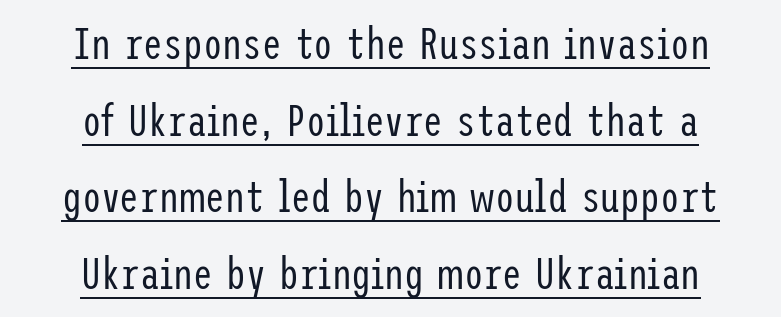
{"serif": "no", "italic": "no", "bold": "no", "weight": "regular", "width": "condensed", "stroke_contrast": "low", "x_height": "medium", "underline": "yes", "align": "center", "line_spacing_ratio": 1.74, "letter_spacing": "normal", "letter_spacing_em": 0.0, "glyph_px": 44}
